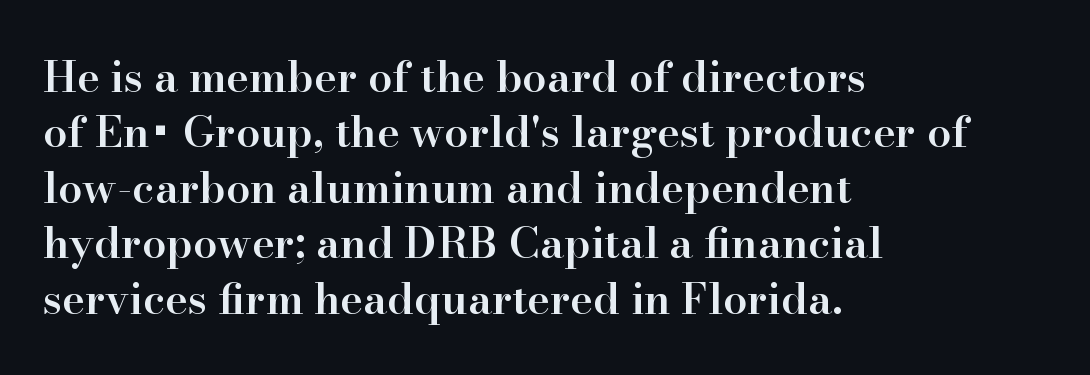
The rag falls on the right side of this text block. Regarding serifs, this sample has them. This is the regular roman posture of the typeface. The gap between lines stays unmarked.
